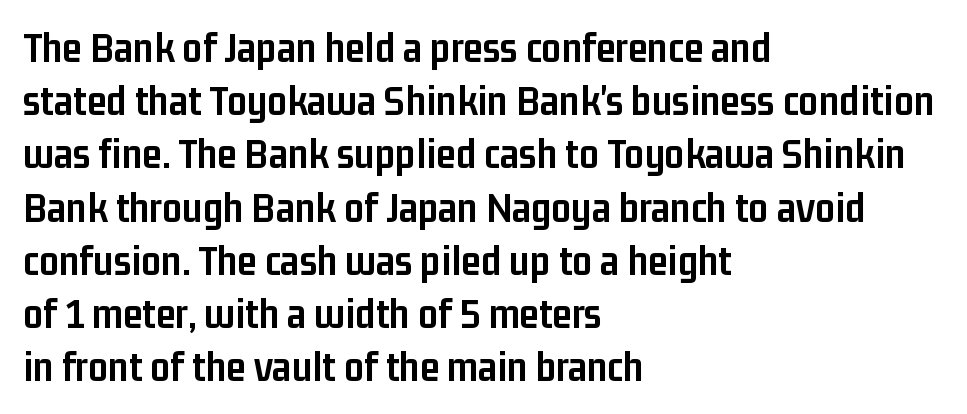
The tracking reads as untouched default to a designer's eye. The type sits square on the baseline with zero lean. What kind of face is this? One without serifs — a sans. Horizontally, the lines are justified to the leading edge only. The specimen omits any rule beneath the text block's lines.
